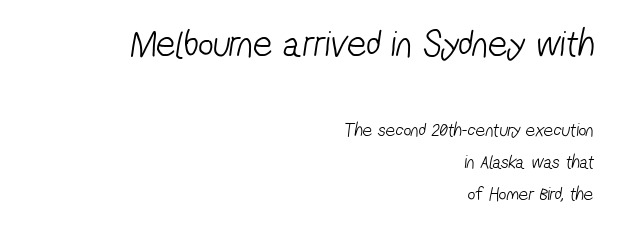
The image shows 38 px light, condensed sans-serif type; set right-aligned, normal line spacing (1.69x), normal letter spacing, not underlined; the first (top) block is 2.0x larger; low stroke contrast and a medium x-height.
